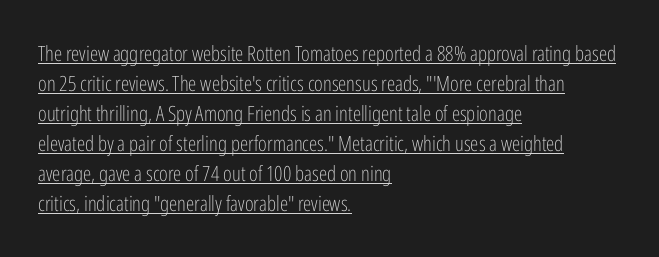
The image shows 21 px text type, upright; set left-aligned, normal line spacing (1.43x), normal letter spacing, underlined.
